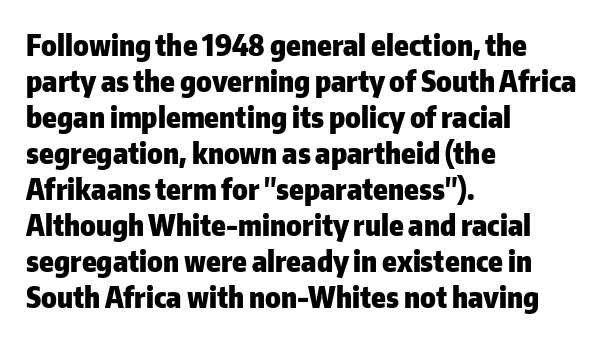
This is heavy type, rendered in bold. Observe the absence of serifs on each vertical stroke in this sample. The area under the type is left untouched. The letters stand straight up with perfectly vertical stems.
